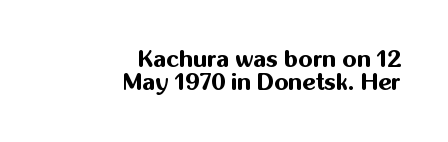
{"italic": "no", "bold": "yes", "underline": "no", "align": "right", "line_spacing": "tight", "line_spacing_ratio": 0.99, "letter_spacing": "normal", "letter_spacing_em": 0.0, "glyph_px": 23}
